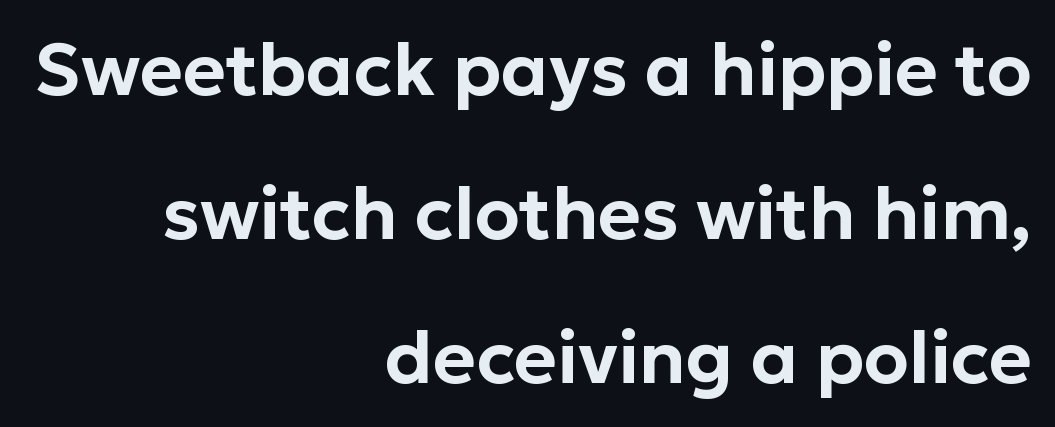
Q: Is the text italic (slanted)? A: No, it is upright.
Q: Is the typeface a serif or a sans-serif typeface? A: Sans-serif.
Q: Is the text underlined? A: No.
Q: How is the paragraph aligned? A: Right-aligned.
Q: Is the spacing between letters normal or unusually wide? A: Normal.
Q: Is the spacing between lines tight, normal or loose? A: Loose.
Q: Width (condensed, normal, or wide)? A: Normal.
Q: Stroke contrast? A: Low.
Q: x-height? A: Medium.
Q: Monospaced? A: No.
